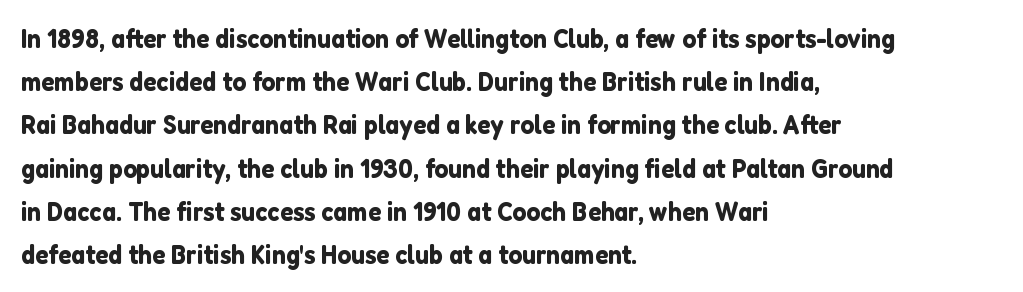
Q: Is the text italic (slanted)? A: No, it is upright.
Q: Is the text underlined? A: No.
Q: How is the paragraph aligned? A: Left-aligned.
Q: Is the spacing between letters normal or unusually wide? A: Normal.
Q: Is the spacing between lines tight, normal or loose? A: Normal.
